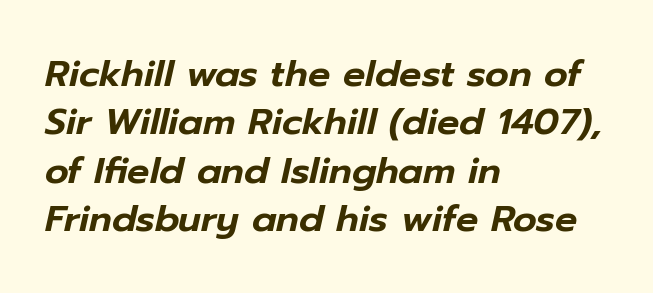
Q: Is the text italic (slanted)? A: Yes, it leans right by about 12 degrees.
Q: Is the text underlined? A: No.
Q: How is the paragraph aligned? A: Left-aligned.
Q: Is the spacing between letters normal or unusually wide? A: Normal.
Q: Is the spacing between lines tight, normal or loose? A: Normal.
Q: Width (condensed, normal, or wide)? A: Normal.
Q: Stroke contrast? A: Low.
Q: x-height? A: Medium.
Q: Monospaced? A: No.
